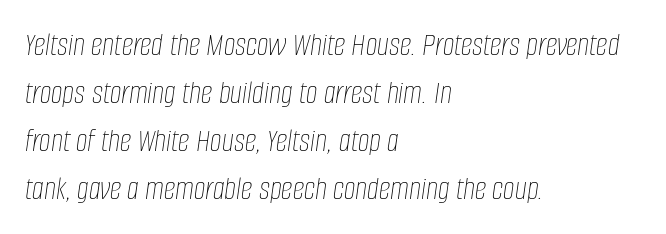
{"italic": "yes", "lean": "right", "slant_degrees": 8, "bold": "no", "weight": "thin", "width": "condensed", "stroke_contrast": "low", "x_height": "large", "monospaced": "no", "underline": "no", "align": "left", "line_spacing": "normal", "line_spacing_ratio": 1.45, "letter_spacing": "normal", "letter_spacing_em": 0.0, "glyph_px": 33}
